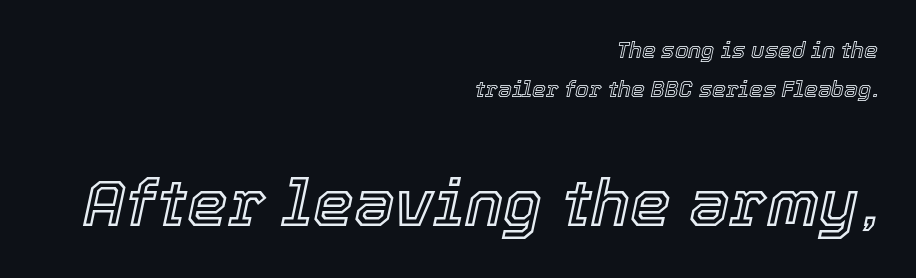
The image shows 65 px text type, italic (leaning right); set right-aligned, line spacing 1.76x, normal letter spacing, not underlined; the second (bottom) block is 2.95x larger; a medium x-height.
